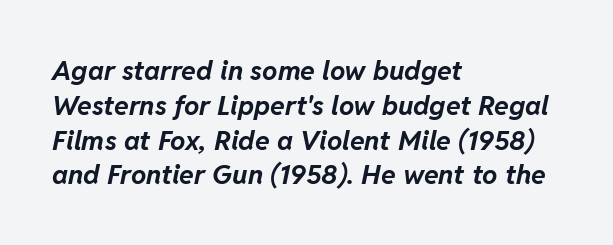
Q: Is the text bold? A: Yes.
Q: Is the text italic (slanted)? A: Yes, it leans right by about 11 degrees.
Q: Is the text underlined? A: No.
Q: How is the paragraph aligned? A: Left-aligned.
Q: Is the spacing between letters normal or unusually wide? A: Normal.
Q: Is the spacing between lines tight, normal or loose? A: Normal.
